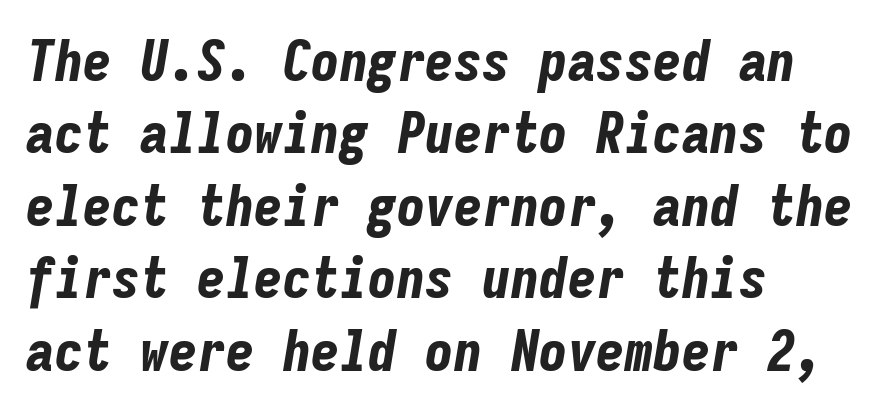
{"italic": "yes", "lean": "right", "slant_degrees": 9, "bold": "yes", "weight": "bold", "width": "condensed", "stroke_contrast": "low", "x_height": "medium", "monospaced": "yes", "underline": "no", "align": "left", "line_spacing": "normal", "line_spacing_ratio": 1.27, "letter_spacing": "normal", "letter_spacing_em": 0.0, "glyph_px": 57}
